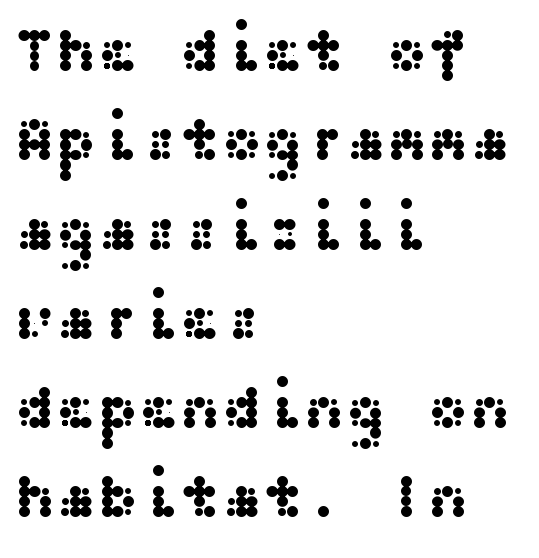
{"serif": "no", "italic": "no", "width": "wide", "stroke_contrast": "medium", "x_height": "medium", "underline": "no", "align": "left", "line_spacing": "normal", "line_spacing_ratio": 1.44, "letter_spacing": "normal", "letter_spacing_em": 0.0, "glyph_px": 62}
